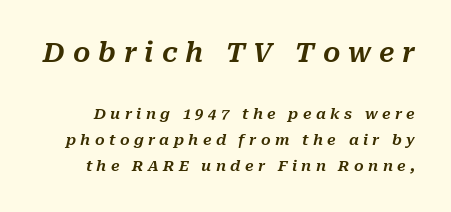
The image shows 27 px text type, italic (leaning right); set line spacing 1.75x, unusually wide letter spacing (+0.29 em), not underlined; the first (top) block is 1.8x larger.
